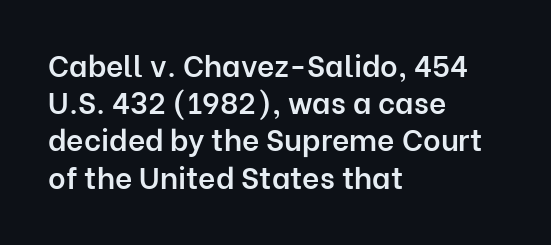
Letterform terminals end flat and unadorned throughout the passage. Line beginnings align vertically; line endings do not. Proportional: the letters do not fall into vertical columns. The specimen omits any rule beneath the text block's lines. These lines keep a tight, regular rhythm from letter to letter.
